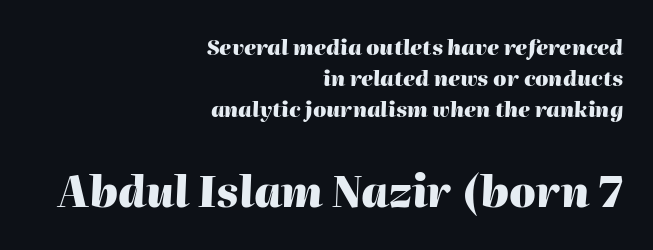
The image shows 42 px heavy type, italic (leaning right); set right-aligned, normal line spacing (1.48x), normal letter spacing, not underlined; the second (bottom) block is 2.0x larger; high stroke contrast and a medium x-height.
